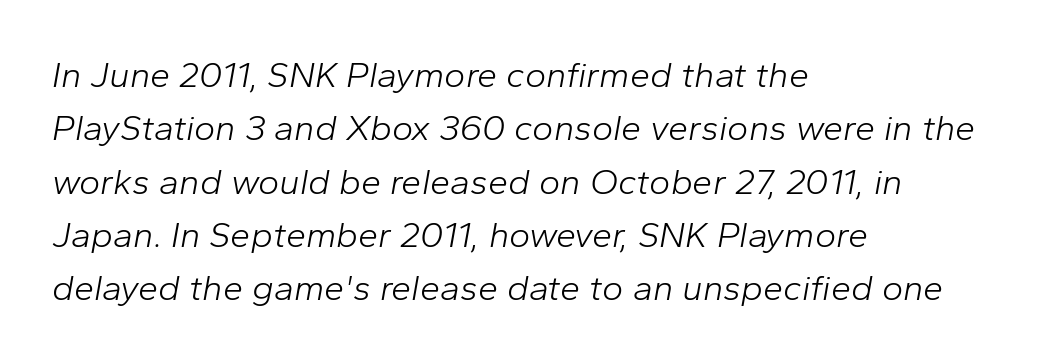
Q: Is the text bold? A: No.
Q: Is the text italic (slanted)? A: Yes, it leans right by about 10 degrees.
Q: Is the text underlined? A: No.
Q: How is the paragraph aligned? A: Left-aligned.
Q: Is the spacing between letters normal or unusually wide? A: Normal.
Q: Is the spacing between lines tight, normal or loose? A: Normal.
Q: Width (condensed, normal, or wide)? A: Normal.
Q: Stroke contrast? A: Low.
Q: x-height? A: Medium.
Q: Monospaced? A: No.
